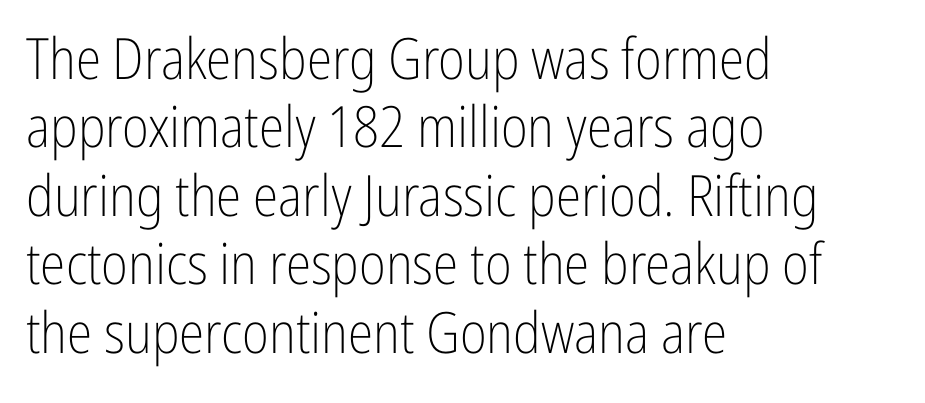
The typography opts for an upright posture over an oblique one. Short and long lines alike share a common starting point at left. You could not count columns in this text — the font is proportionally spaced. A quiet, ordinary-to-light weight characterises the typeface. The face used here is rendered with its standard letterfit.
